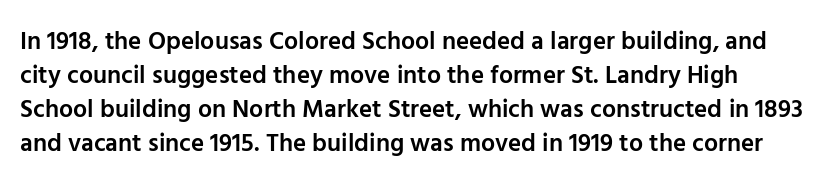
The image shows 25 px text type, upright; set normal line spacing (1.36x), normal letter spacing, not underlined.
